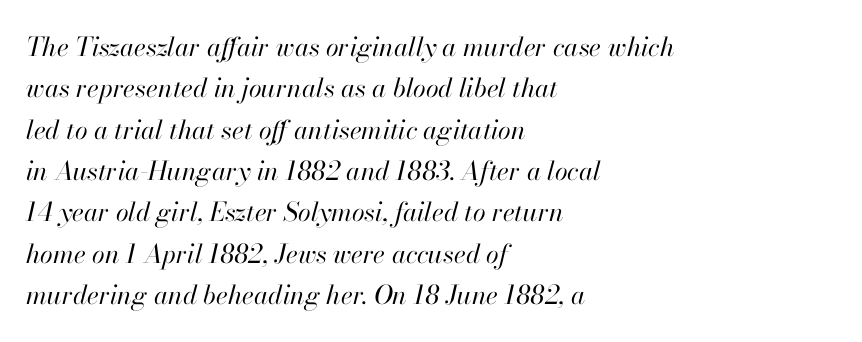
{"italic": "yes", "lean": "right", "slant_degrees": 13, "bold": "no", "underline": "no", "align": "left", "line_spacing": "normal", "line_spacing_ratio": 1.59, "letter_spacing": "normal", "letter_spacing_em": 0.0, "glyph_px": 26}
